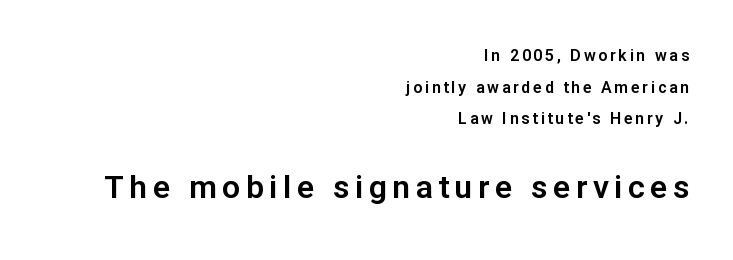
Q: Is the text italic (slanted)? A: No, it is upright.
Q: Is the typeface a serif or a sans-serif typeface? A: Sans-serif.
Q: Is the text underlined? A: No.
Q: How is the paragraph aligned? A: Right-aligned.
Q: Is the spacing between lines tight, normal or loose? A: Loose.
Q: Which block of text is set in a larger size, the first (top) or the second (bottom)? A: The second (bottom) one.
Q: Width (condensed, normal, or wide)? A: Normal.
Q: Stroke contrast? A: Low.
Q: x-height? A: Medium.
Q: Monospaced? A: No.
